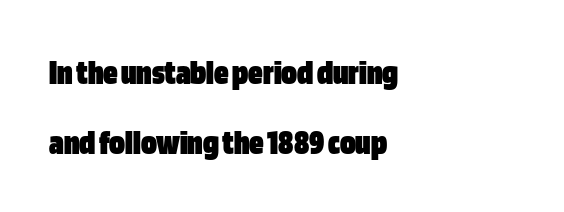
Q: Is the text bold? A: Yes.
Q: Is the text italic (slanted)? A: No, it is upright.
Q: Is the typeface a serif or a sans-serif typeface? A: Sans-serif.
Q: Is the text underlined? A: No.
Q: How is the paragraph aligned? A: Left-aligned.
Q: Is the spacing between letters normal or unusually wide? A: Normal.
Q: Is the spacing between lines tight, normal or loose? A: Loose.
Q: Width (condensed, normal, or wide)? A: Condensed.
Q: Stroke contrast? A: Low.
Q: x-height? A: Large.
Q: Monospaced? A: No.
